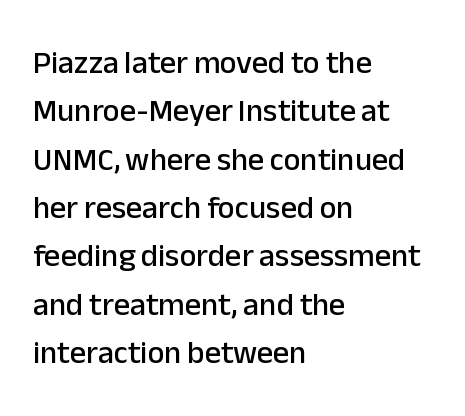
Unmarked baselines from the first word to the last. Each letter keeps its own natural width here, so spacing adapts to shape. The block of text has a typical density, with ordinary space between rows. Observe the absence of serifs on each vertical stroke in this sample.
